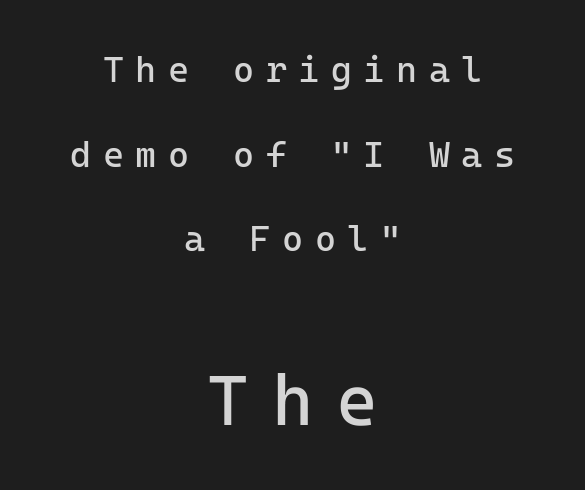
The image shows 71 px regular-weight sans-serif type, upright, monospaced; set centered, loose line spacing (2.35x), unusually wide letter spacing (+0.32 em), not underlined; the second (bottom) block is 1.97x larger; low stroke contrast and a medium x-height.
